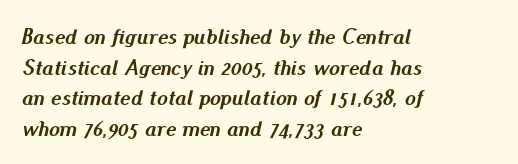
What's the leading like? Ordinary, nothing unusual. Underline: absent. Would a proofreader flag this as italicized? Yes. Glyph-to-glyph distance matches everyday printed text. On the weight axis this lands at bold, roughly 700. Layout note: lines flush left.
